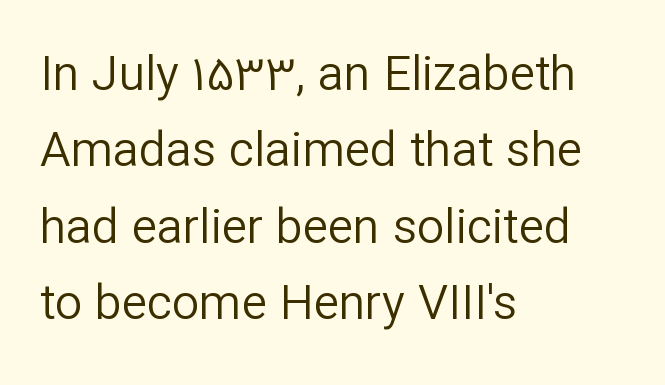
The typeface has the unassuming heft of standard copy or less. No extra tracking has been applied to these lines. This sample keeps an unexceptional amount of space between lines. Typeset ragged right — the left edge is the straight one.
